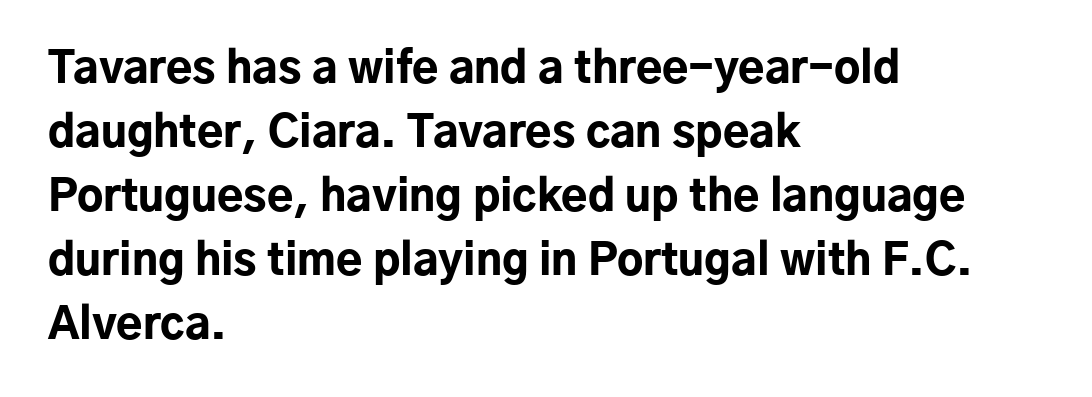
The image shows 43 px bold sans-serif type, upright; set left-aligned, normal line spacing (1.49x), normal letter spacing, not underlined; low stroke contrast and a medium x-height.
